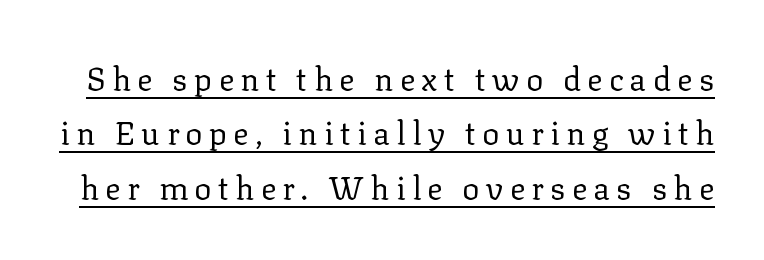
The image shows 32 px regular-weight serif type, upright; set normal line spacing (1.7x), unusually wide letter spacing (+0.2 em), underlined; low stroke contrast and a medium x-height.
